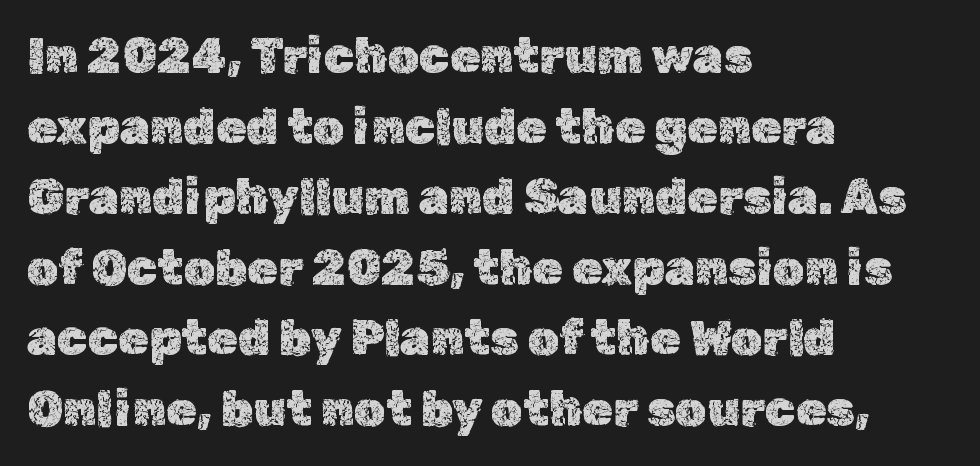
{"italic": "no", "width": "normal", "x_height": "medium", "monospaced": "no", "underline": "no", "align": "left", "line_spacing": "normal", "line_spacing_ratio": 1.44, "letter_spacing": "normal", "letter_spacing_em": 0.0, "glyph_px": 49}
